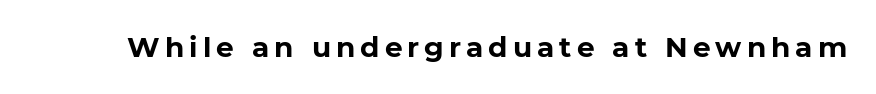
The image shows 28 px bold sans-serif type, upright; set not underlined; low stroke contrast and a medium x-height.
